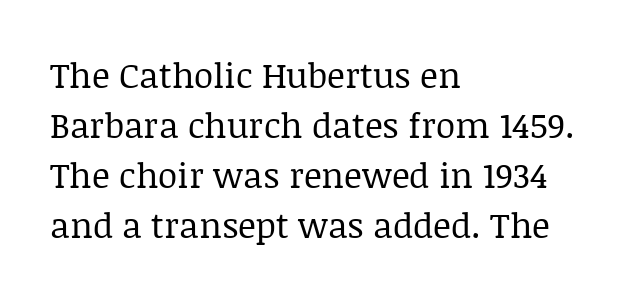
The image shows 35 px regular-weight serif type, upright; set left-aligned, normal line spacing (1.43x), normal letter spacing, not underlined; low stroke contrast and a large x-height.
